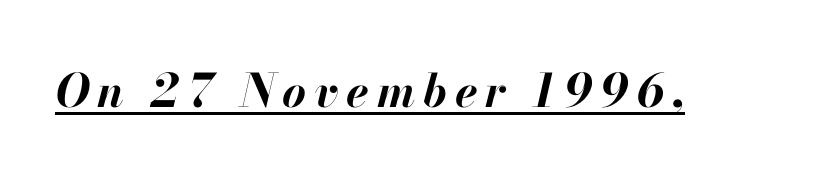
Q: Is the text bold? A: Yes.
Q: Is the text italic (slanted)? A: Yes, it leans right by about 13 degrees.
Q: Is the text underlined? A: Yes.
Q: Width (condensed, normal, or wide)? A: Normal.
Q: Stroke contrast? A: High.
Q: x-height? A: Small.
Q: Monospaced? A: No.
